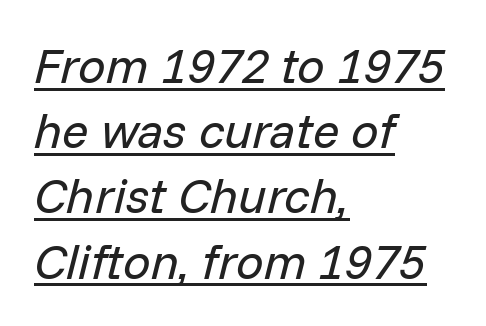
Q: Is the text bold? A: No.
Q: Is the text italic (slanted)? A: Yes, it leans right by about 14 degrees.
Q: Is the text underlined? A: Yes.
Q: How is the paragraph aligned? A: Left-aligned.
Q: Is the spacing between letters normal or unusually wide? A: Normal.
Q: Is the spacing between lines tight, normal or loose? A: Normal.
Q: Width (condensed, normal, or wide)? A: Normal.
Q: Stroke contrast? A: Low.
Q: x-height? A: Medium.
Q: Monospaced? A: No.
